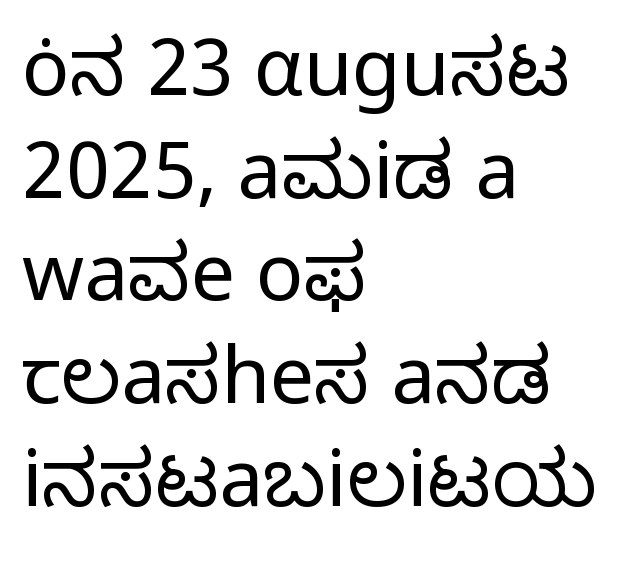
The passage shown stacks its lines at a standard gap. The gap between lines stays unmarked. In terms of letterspacing, this is plain default setting. Where is the straight margin? On the left. Quick note: not italic, upright. The text was rendered using a sans face with plain stroke endings.
